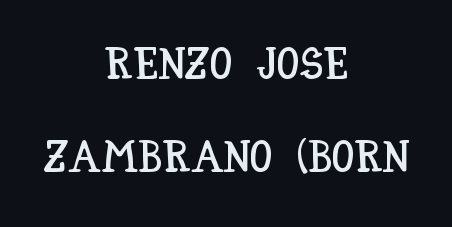
{"italic": "no", "width": "condensed", "stroke_contrast": "low", "x_height": "large", "monospaced": "no", "underline": "no", "align": "center", "line_spacing": "loose", "line_spacing_ratio": 2.07, "letter_spacing": "normal", "letter_spacing_em": 0.0, "glyph_px": 45}
